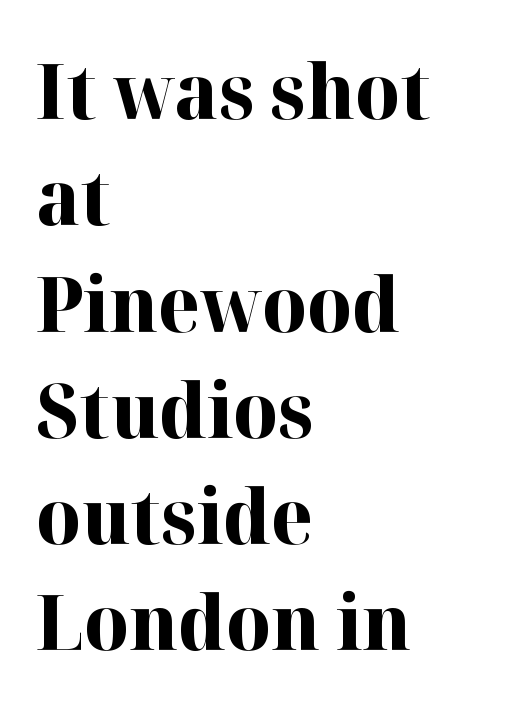
{"serif": "yes", "italic": "no", "bold": "yes", "weight": "bold", "width": "normal", "stroke_contrast": "high", "x_height": "medium", "monospaced": "no", "underline": "no", "align": "left", "line_spacing": "normal", "line_spacing_ratio": 1.38, "letter_spacing": "normal", "letter_spacing_em": 0.0, "glyph_px": 77}
